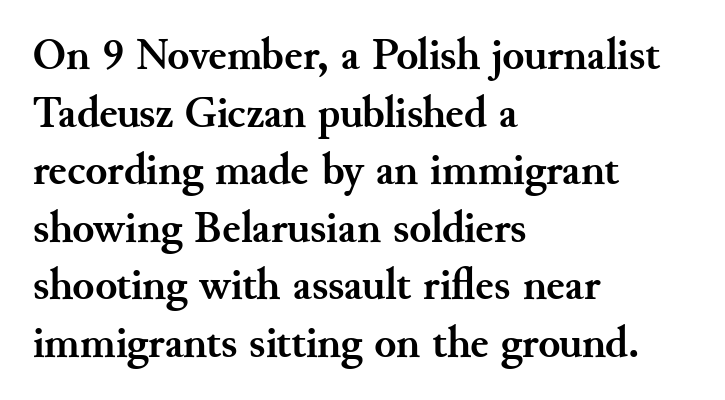
Teacher's note: observe the even left margin — that is flush-left alignment. The line-height multiplier appears to be the usual default. Looks like regular typesetting: each glyph gets only the width it needs. Between one letter and the next there's only the usual sliver of space.
